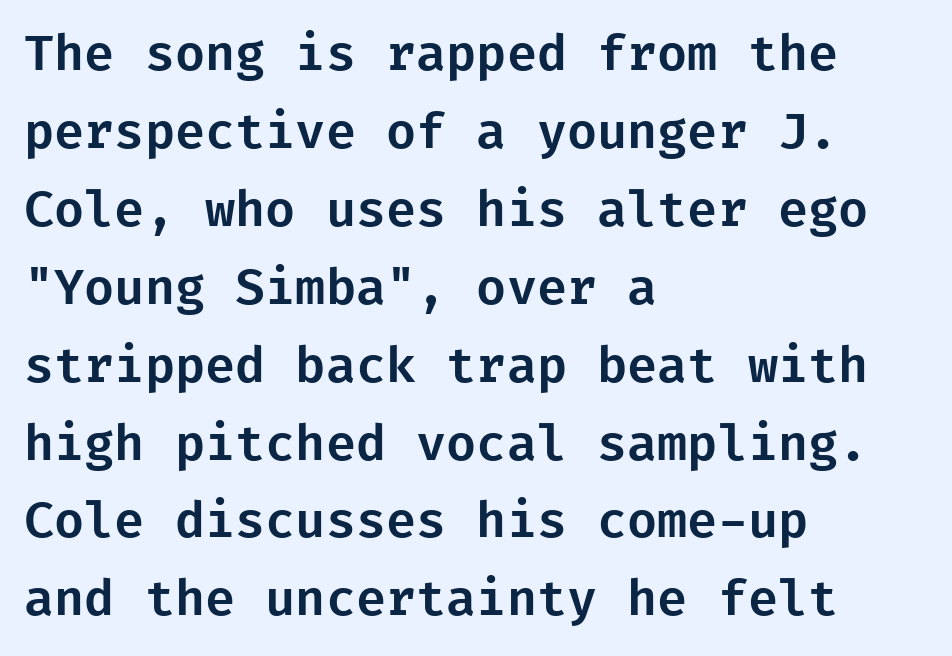
The image shows 49 px sans-serif type, upright; set left-aligned, normal line spacing (1.59x), normal letter spacing, not underlined; low stroke contrast and a medium x-height.
